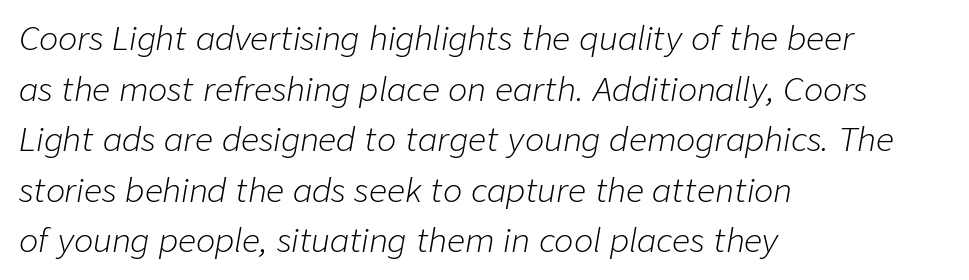
{"italic": "yes", "lean": "right", "slant_degrees": 9, "bold": "no", "weight": "light", "width": "normal", "stroke_contrast": "low", "x_height": "medium", "monospaced": "no", "underline": "no", "align": "left", "line_spacing": "normal", "line_spacing_ratio": 1.58, "letter_spacing": "normal", "letter_spacing_em": 0.0, "glyph_px": 32}
